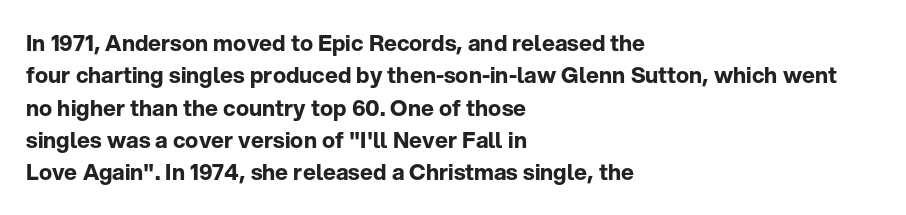
The image shows 22 px bold type, upright; set left-aligned, normal line spacing (1.47x), normal letter spacing, not underlined.
